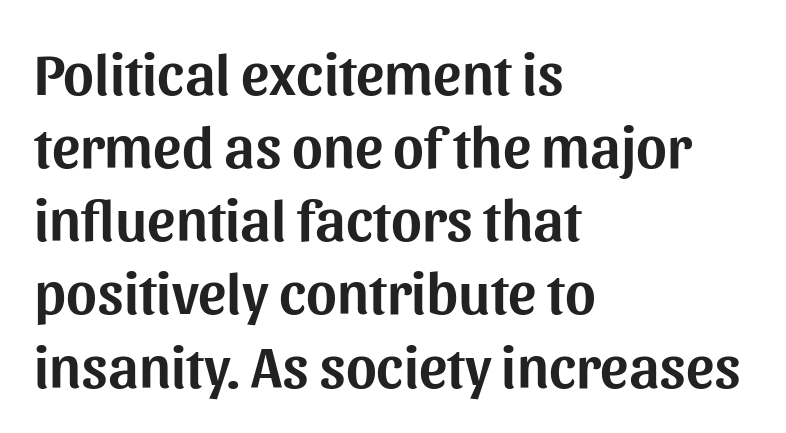
Rule under the text: the space is simply empty. Serif or sans? Sans — the stroke terminals are bare. Short and long lines alike share a common starting point at left. The passage shown has conventional tracking throughout. Notice how the stems are strictly vertical — no italics here. Note the varied advance widths — an 'i' is clearly narrower than an 'm'.
